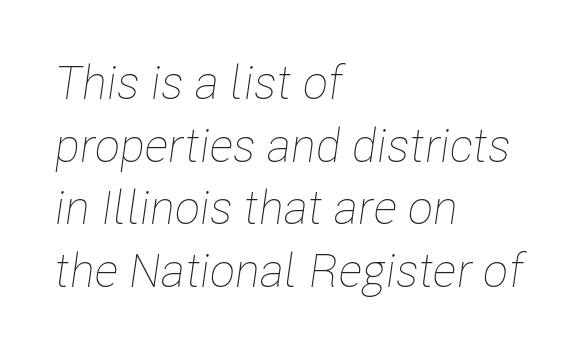
The image shows 47 px thin, condensed type, italic (leaning right); set left-aligned, normal line spacing (1.33x), normal letter spacing, not underlined; low stroke contrast and a medium x-height.
